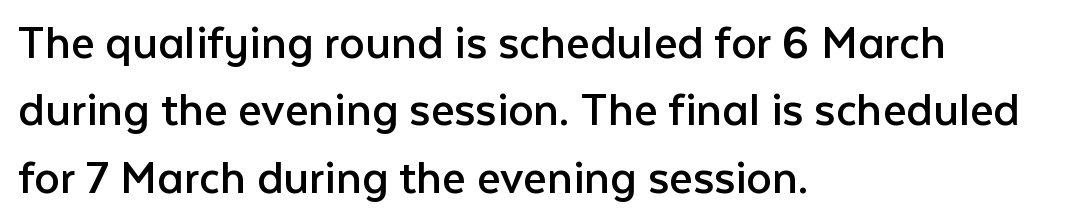
The image shows 51 px regular-weight sans-serif type, upright; set left-aligned, normal line spacing (1.32x), normal letter spacing, not underlined; low stroke contrast and a medium x-height.
